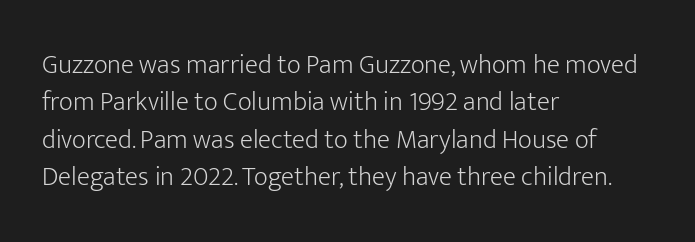
Q: Is the text bold? A: No.
Q: Is the text italic (slanted)? A: No, it is upright.
Q: Is the text underlined? A: No.
Q: How is the paragraph aligned? A: Left-aligned.
Q: Is the spacing between letters normal or unusually wide? A: Normal.
Q: Is the spacing between lines tight, normal or loose? A: Normal.
